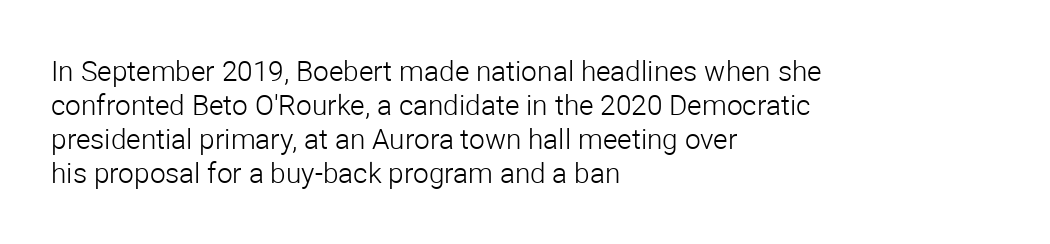
{"serif": "no", "italic": "no", "bold": "no", "weight": "light", "width": "normal", "stroke_contrast": "low", "x_height": "medium", "monospaced": "no", "underline": "no", "align": "left", "line_spacing_ratio": 1.22, "letter_spacing": "normal", "letter_spacing_em": 0.0, "glyph_px": 28}
